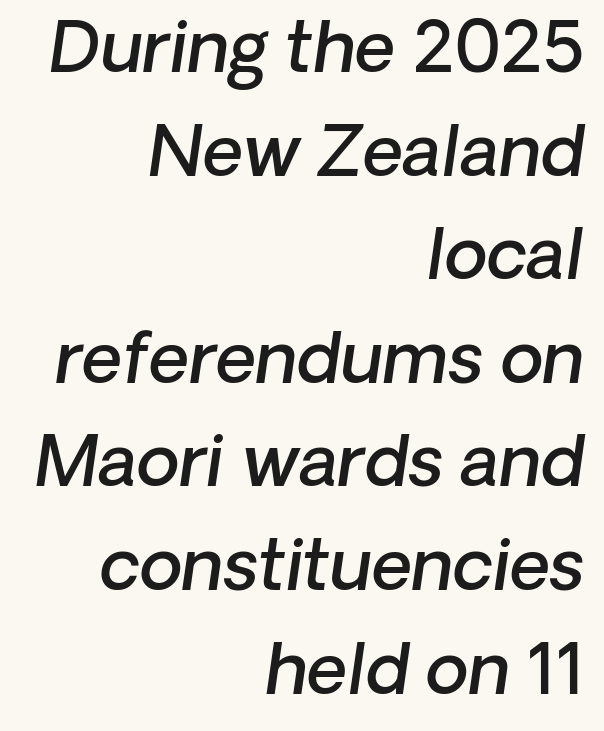
Q: Is the text bold? A: Semi-bold.
Q: Is the text italic (slanted)? A: Yes, it leans right by about 8 degrees.
Q: Is the text underlined? A: No.
Q: How is the paragraph aligned? A: Right-aligned.
Q: Is the spacing between letters normal or unusually wide? A: Normal.
Q: Is the spacing between lines tight, normal or loose? A: Normal.
Q: Width (condensed, normal, or wide)? A: Normal.
Q: Stroke contrast? A: Low.
Q: x-height? A: Medium.
Q: Monospaced? A: No.
